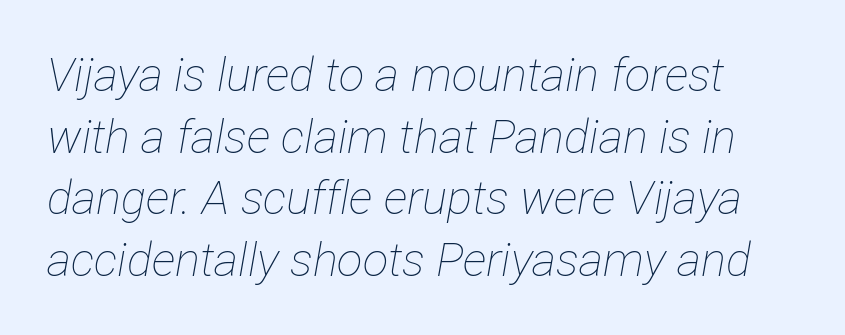
The space directly below the letters is spotless. This sample has the flowing, uneven cadence of proportional lettering. The strokes carry an ordinary text weight at most. Whoever set this chose a conventional vertical rhythm. Compared with typical body copy, the letter spacing here is the same. An italicized treatment has been applied to the whole sample.
